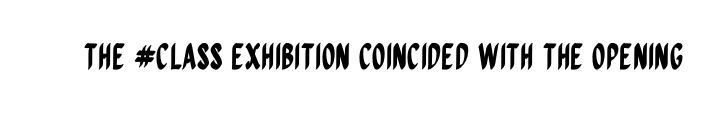
Q: Is the text italic (slanted)? A: No, it is upright.
Q: Is the typeface a serif or a sans-serif typeface? A: Sans-serif.
Q: Is the text underlined? A: No.
Q: Is the spacing between letters normal or unusually wide? A: Normal.
Q: Width (condensed, normal, or wide)? A: Condensed.
Q: Stroke contrast? A: Low.
Q: x-height? A: Large.
Q: Monospaced? A: No.
